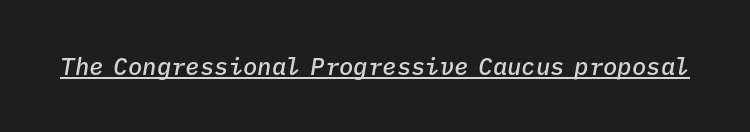
{"italic": "yes", "lean": "right", "slant_degrees": 9, "bold": "semi", "underline": "yes", "letter_spacing": "normal", "letter_spacing_em": 0.0, "glyph_px": 24}
